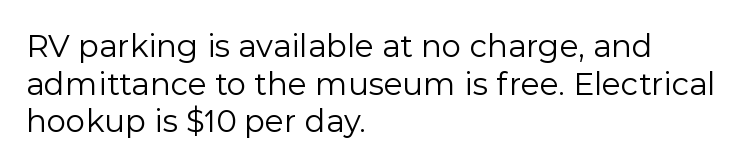
Q: Is the text bold? A: No.
Q: Is the text italic (slanted)? A: No, it is upright.
Q: Is the typeface a serif or a sans-serif typeface? A: Sans-serif.
Q: Is the text underlined? A: No.
Q: How is the paragraph aligned? A: Left-aligned.
Q: Is the spacing between letters normal or unusually wide? A: Normal.
Q: Width (condensed, normal, or wide)? A: Normal.
Q: x-height? A: Medium.
Q: Monospaced? A: No.
